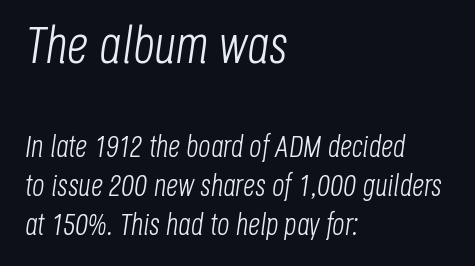
Nobody drew a line under any word here. If you squint, the top block still reads clearly — it's the larger of the two. Regarding leading, the lines here are spaced in the standard way. Words appear dense and cohesive because spacing is normal. Do the characters align in a grid? No, the font is proportional.
